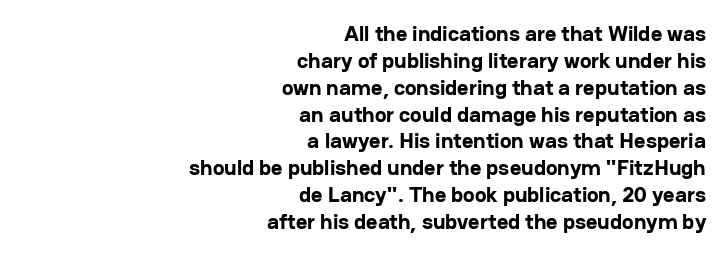
{"italic": "no", "bold": "yes", "underline": "no", "align": "right", "line_spacing_ratio": 1.22, "letter_spacing": "normal", "letter_spacing_em": 0.0, "glyph_px": 22}
